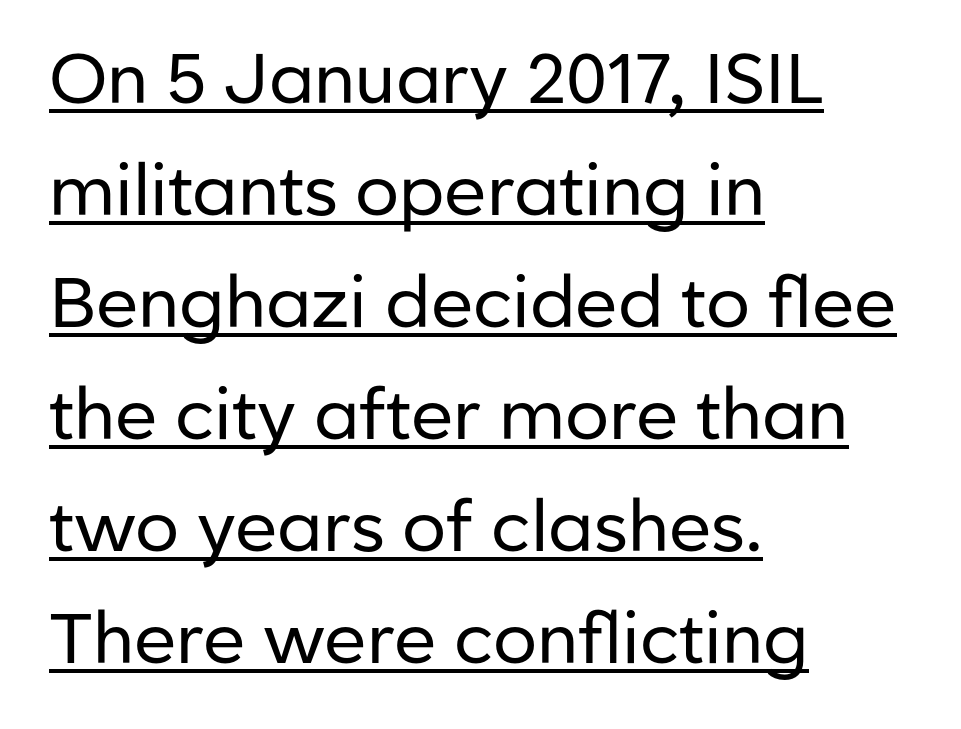
{"serif": "no", "italic": "no", "bold": "no", "weight": "regular", "width": "normal", "stroke_contrast": "low", "x_height": "medium", "monospaced": "no", "underline": "yes", "align": "left", "line_spacing": "normal", "line_spacing_ratio": 1.6, "letter_spacing": "normal", "letter_spacing_em": 0.0, "glyph_px": 70}
